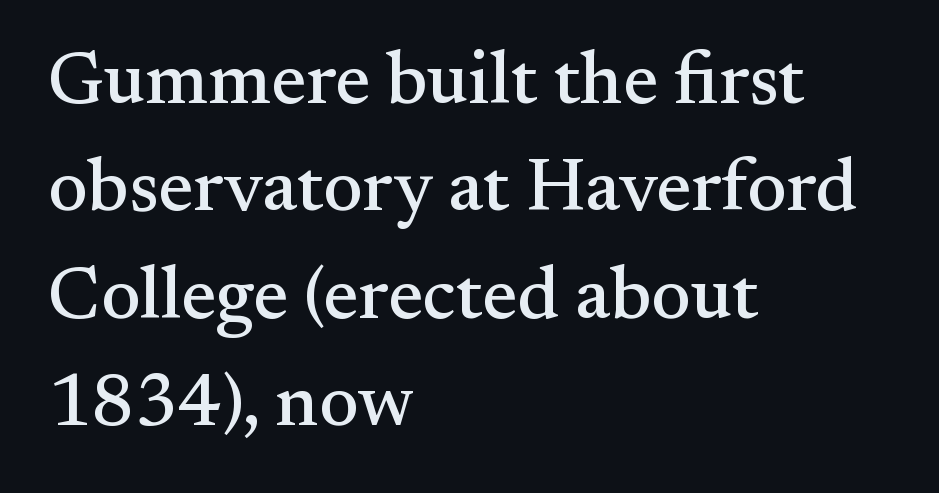
The image shows 74 px serif type, upright; set left-aligned, normal line spacing (1.45x), normal letter spacing, not underlined; medium stroke contrast and a small x-height.
